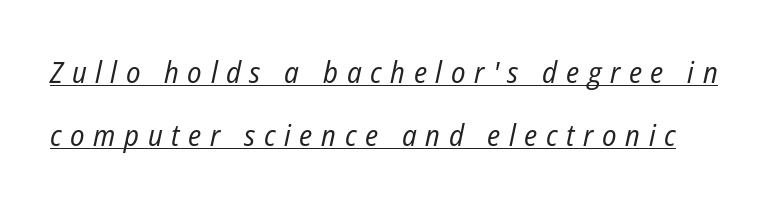
Note the varied advance widths — an 'i' is clearly narrower than an 'm'. Ink coverage per letter is moderate at most. In terms of letterspacing, this is a distinctly airy, spread setting. Quick note: interline space is abundant. Has an underline been added? It has.
